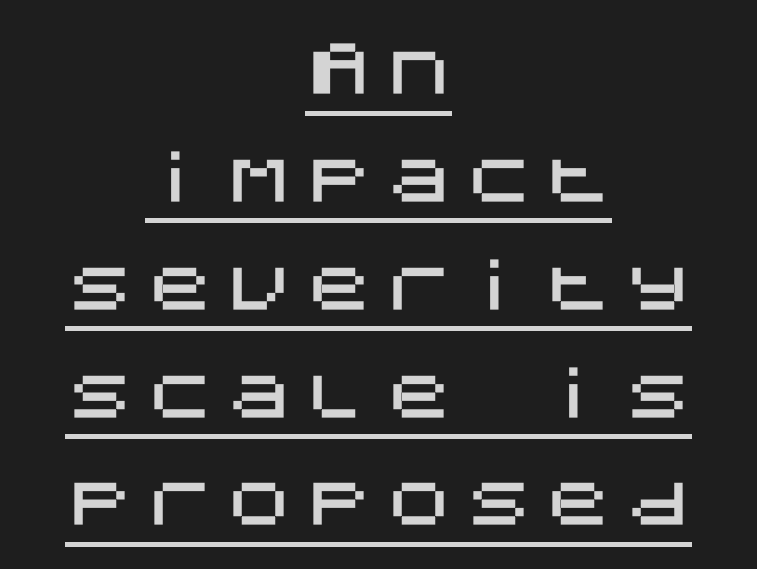
The image shows 67 px sans-serif type, upright; set centered, normal line spacing (1.61x), underlined; medium stroke contrast and a large x-height.
